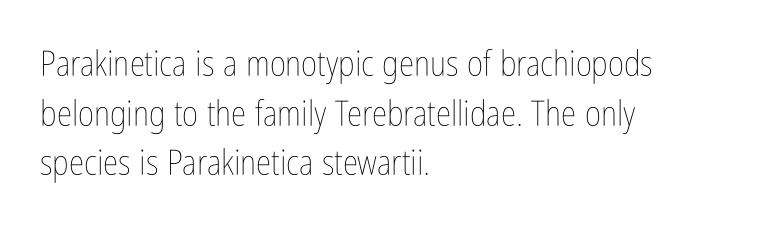
Q: Is the text bold? A: No.
Q: Is the text italic (slanted)? A: No, it is upright.
Q: Is the text underlined? A: No.
Q: How is the paragraph aligned? A: Left-aligned.
Q: Is the spacing between letters normal or unusually wide? A: Normal.
Q: Is the spacing between lines tight, normal or loose? A: Normal.
Q: Width (condensed, normal, or wide)? A: Condensed.
Q: Stroke contrast? A: Low.
Q: x-height? A: Medium.
Q: Monospaced? A: No.
